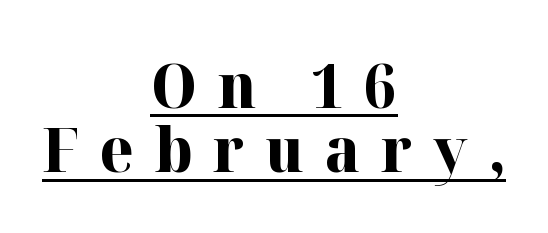
{"serif": "yes", "italic": "no", "bold": "yes", "weight": "bold", "width": "normal", "stroke_contrast": "high", "x_height": "medium", "monospaced": "no", "underline": "yes", "align": "center", "line_spacing": "tight", "line_spacing_ratio": 1.04, "letter_spacing": "wide", "letter_spacing_em": 0.33, "glyph_px": 62}
